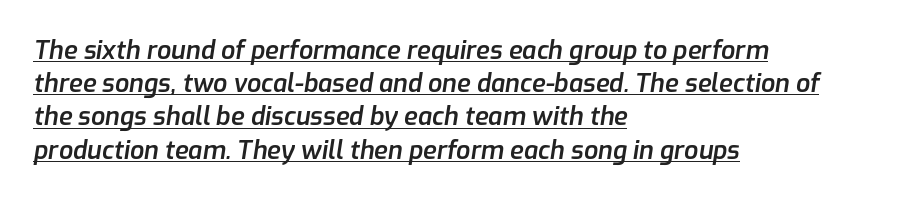
{"italic": "yes", "lean": "right", "slant_degrees": 9, "bold": "semi", "underline": "yes", "align": "left", "line_spacing": "normal", "line_spacing_ratio": 1.33, "letter_spacing": "normal", "letter_spacing_em": 0.0, "glyph_px": 25}
